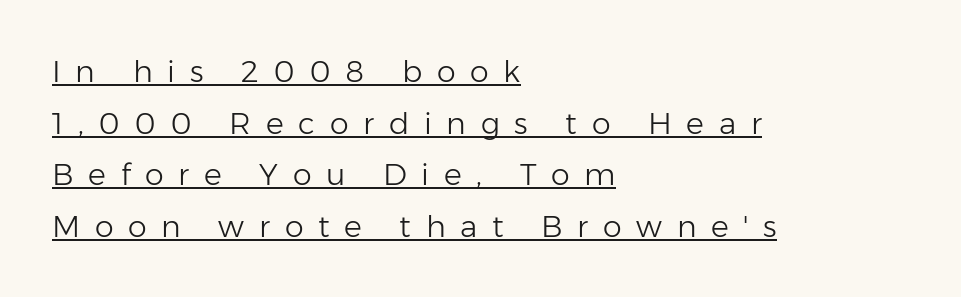
Q: Is the text bold? A: No.
Q: Is the text italic (slanted)? A: No, it is upright.
Q: Is the typeface a serif or a sans-serif typeface? A: Sans-serif.
Q: Is the text underlined? A: Yes.
Q: How is the paragraph aligned? A: Left-aligned.
Q: Is the spacing between letters normal or unusually wide? A: Unusually wide.
Q: Width (condensed, normal, or wide)? A: Normal.
Q: Stroke contrast? A: Low.
Q: x-height? A: Medium.
Q: Monospaced? A: No.
